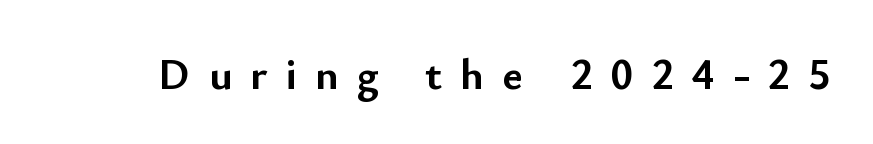
Q: Is the text bold? A: Yes.
Q: Is the text italic (slanted)? A: No, it is upright.
Q: Is the typeface a serif or a sans-serif typeface? A: Sans-serif.
Q: Is the text underlined? A: No.
Q: Is the spacing between letters normal or unusually wide? A: Unusually wide.
Q: Width (condensed, normal, or wide)? A: Normal.
Q: Stroke contrast? A: Low.
Q: x-height? A: Small.
Q: Monospaced? A: No.
